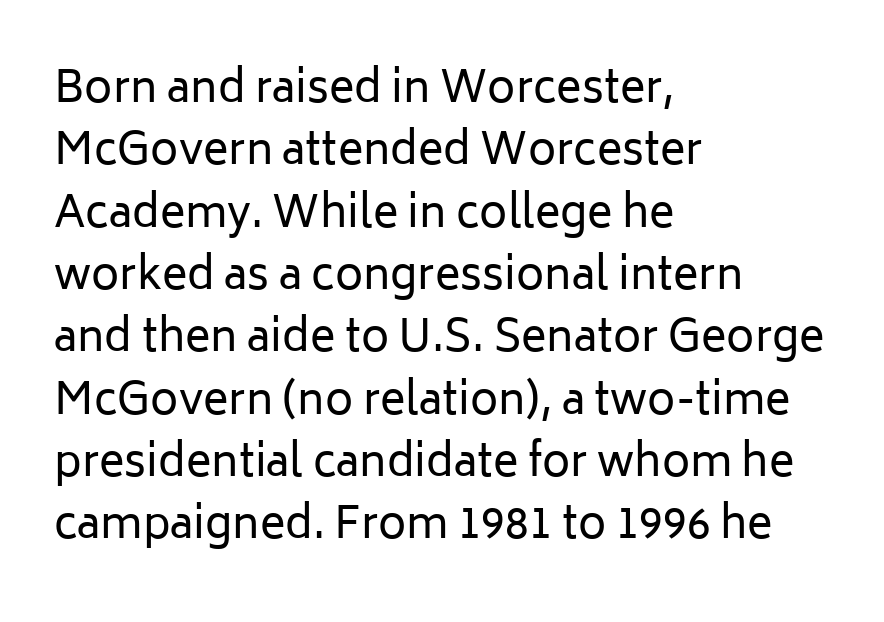
{"serif": "no", "italic": "no", "bold": "no", "weight": "regular", "width": "normal", "stroke_contrast": "low", "x_height": "medium", "monospaced": "no", "underline": "no", "align": "left", "line_spacing": "normal", "line_spacing_ratio": 1.45, "letter_spacing": "normal", "letter_spacing_em": 0.0, "glyph_px": 43}
